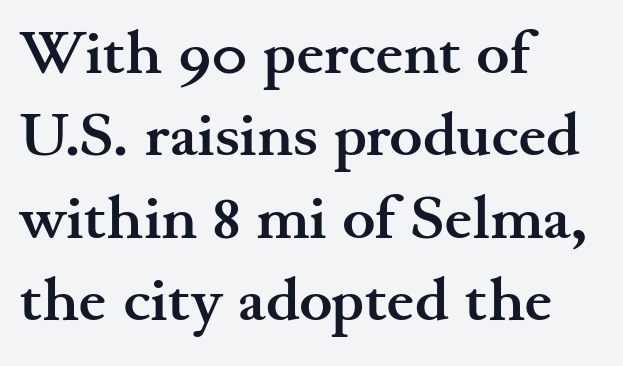
{"serif": "yes", "italic": "no", "bold": "yes", "weight": "semibold", "width": "wide", "stroke_contrast": "medium", "x_height": "small", "monospaced": "no", "underline": "no", "align": "left", "line_spacing": "normal", "line_spacing_ratio": 1.33, "letter_spacing": "normal", "letter_spacing_em": 0.0, "glyph_px": 62}
